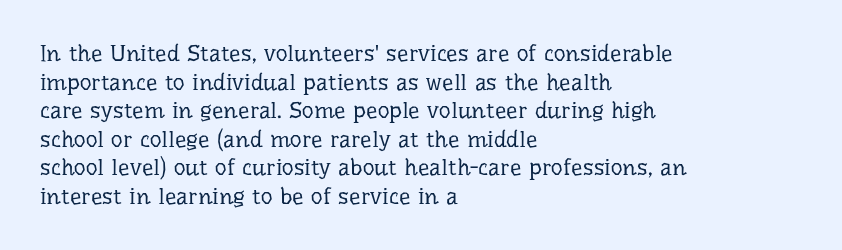
Q: Is the text bold? A: No.
Q: Is the text italic (slanted)? A: No, it is upright.
Q: Is the text underlined? A: No.
Q: How is the paragraph aligned? A: Left-aligned.
Q: Is the spacing between letters normal or unusually wide? A: Normal.
